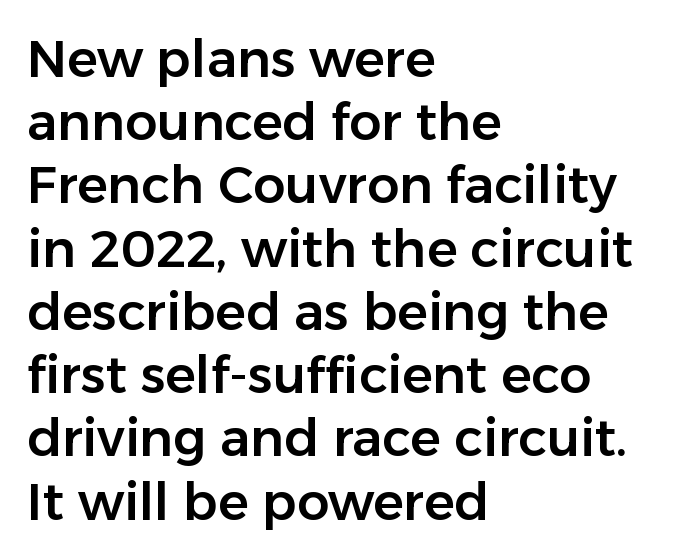
{"serif": "no", "italic": "no", "width": "normal", "stroke_contrast": "low", "x_height": "medium", "monospaced": "no", "underline": "no", "align": "left", "line_spacing_ratio": 1.24, "letter_spacing": "normal", "letter_spacing_em": 0.0, "glyph_px": 51}
